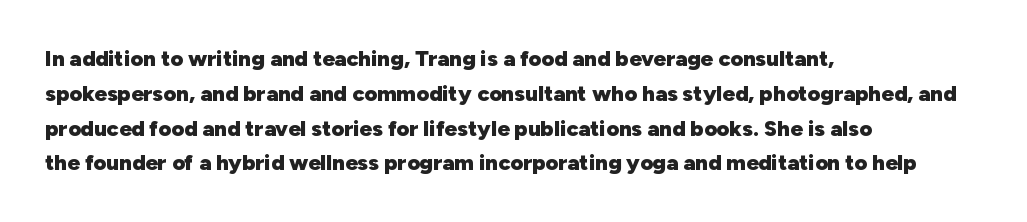
{"italic": "no", "bold": "yes", "underline": "no", "align": "left", "line_spacing": "normal", "line_spacing_ratio": 1.58, "letter_spacing": "normal", "letter_spacing_em": 0.0, "glyph_px": 22}
